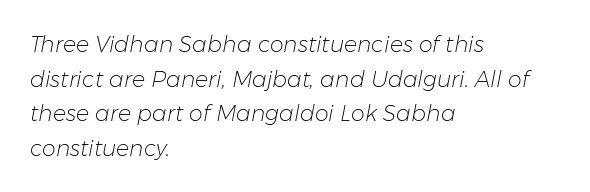
Q: Is the text bold? A: No.
Q: Is the text italic (slanted)? A: Yes, it leans right by about 11 degrees.
Q: Is the text underlined? A: No.
Q: How is the paragraph aligned? A: Left-aligned.
Q: Is the spacing between letters normal or unusually wide? A: Normal.
Q: Is the spacing between lines tight, normal or loose? A: Normal.
